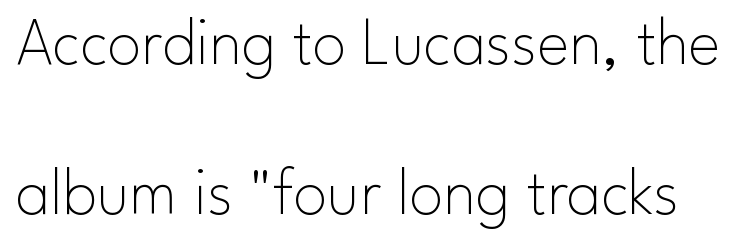
The image shows 68 px thin sans-serif type, upright; set loose line spacing (2.21x), normal letter spacing, not underlined; low stroke contrast and a small x-height.
